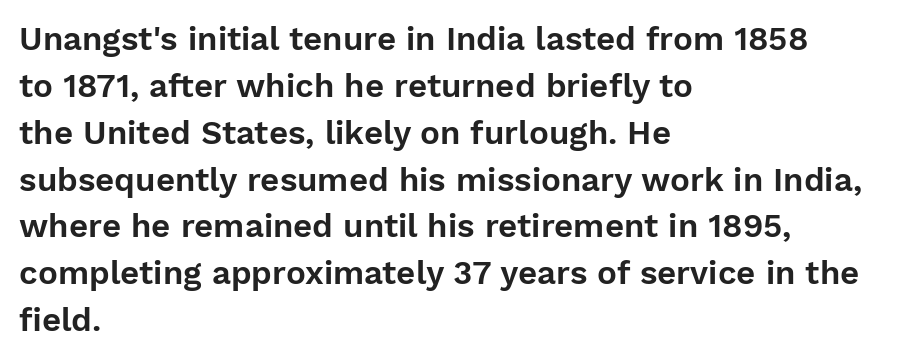
The baseline area is clear. Letterform terminals end flat and unadorned throughout the passage. The block of text has a typical density, with ordinary space between rows. Think of a printed novel: that variable character pitch is what you see here. In CSS terms this would be text-align: left. Ascenders rise straight up at ninety degrees.
